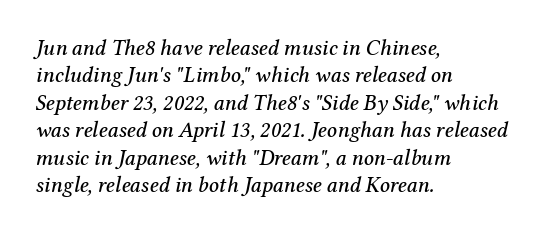
{"italic": "yes", "lean": "right", "slant_degrees": 12, "underline": "no", "align": "left", "line_spacing": "normal", "line_spacing_ratio": 1.25, "letter_spacing": "normal", "letter_spacing_em": 0.0, "glyph_px": 22}
